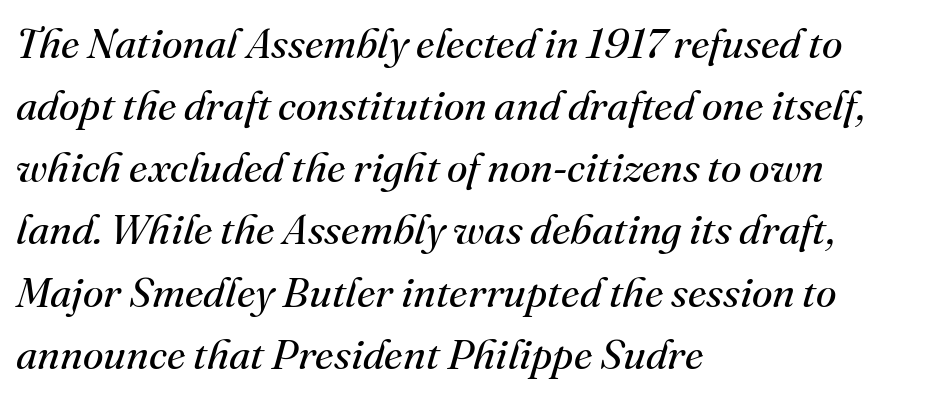
Q: Is the text bold? A: No.
Q: Is the text italic (slanted)? A: Yes, it leans right by about 16 degrees.
Q: Is the typeface a serif or a sans-serif typeface? A: Serif.
Q: Is the text underlined? A: No.
Q: How is the paragraph aligned? A: Left-aligned.
Q: Is the spacing between letters normal or unusually wide? A: Normal.
Q: Is the spacing between lines tight, normal or loose? A: Normal.
Q: Width (condensed, normal, or wide)? A: Normal.
Q: Stroke contrast? A: Medium.
Q: x-height? A: Small.
Q: Monospaced? A: No.
